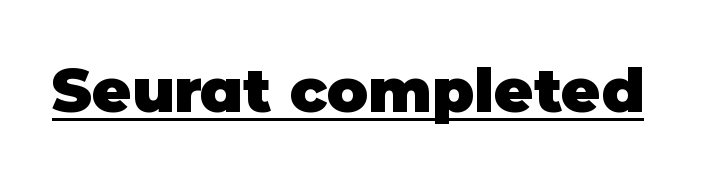
The image shows 61 px heavy sans-serif type, upright; set normal letter spacing, underlined; low stroke contrast and a large x-height.
